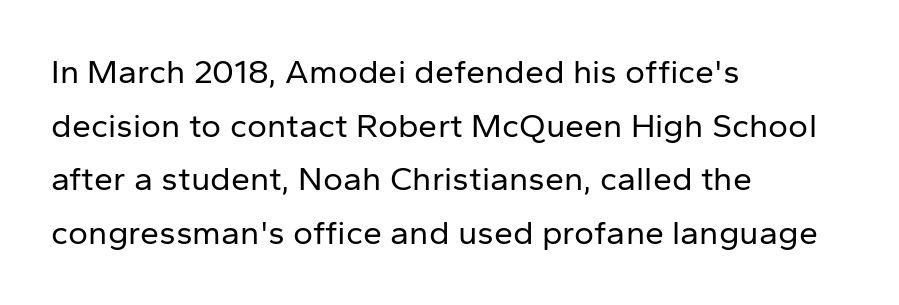
The image shows 34 px regular-weight sans-serif type, upright; set left-aligned, normal line spacing (1.58x), normal letter spacing, not underlined; low stroke contrast and a medium x-height.
